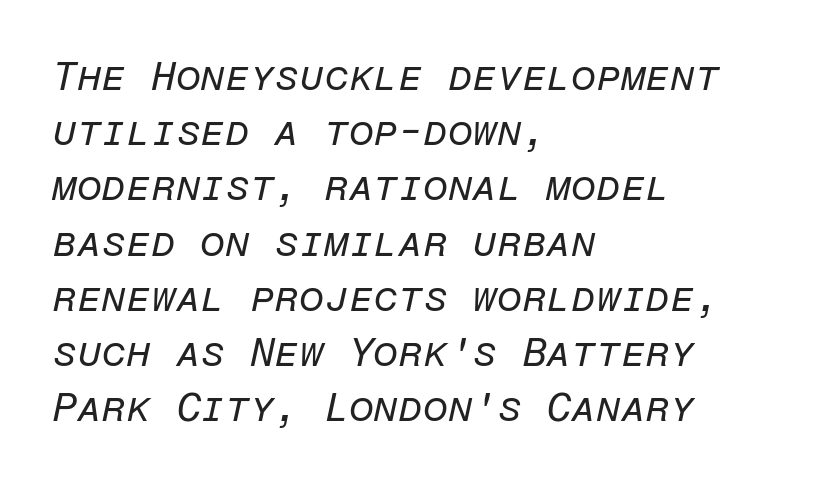
Q: Is the text bold? A: No.
Q: Is the text italic (slanted)? A: Yes, it leans right by about 12 degrees.
Q: Is the text underlined? A: No.
Q: How is the paragraph aligned? A: Left-aligned.
Q: Is the spacing between letters normal or unusually wide? A: Normal.
Q: Is the spacing between lines tight, normal or loose? A: Normal.
Q: Width (condensed, normal, or wide)? A: Normal.
Q: Stroke contrast? A: Low.
Q: x-height? A: Medium.
Q: Monospaced? A: Yes.
